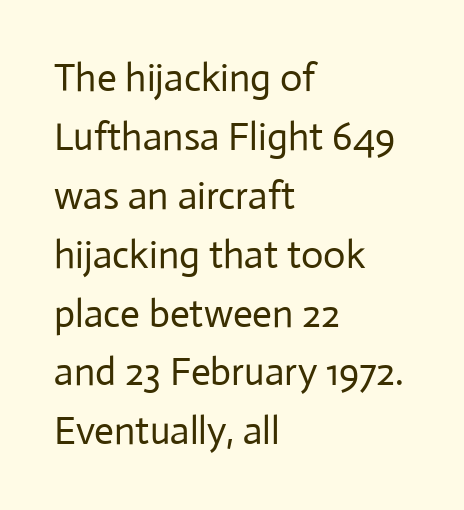
Check where the strokes stop: nothing finishes them off — pure sans. Short note: letters normally spaced. Compared with a typical body face, this is equally light or lighter still. Characters remain perfectly vertical along every line. Each row of text sits above clean, open space.
